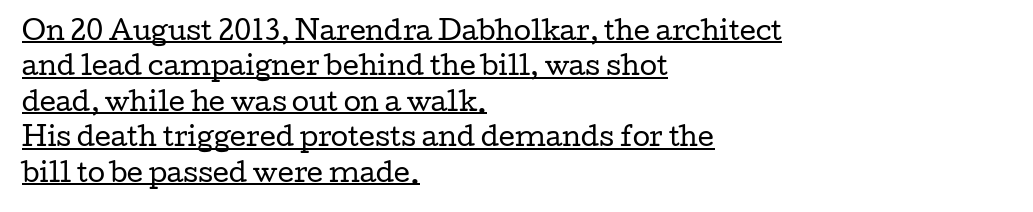
The image shows 25 px text type, upright; set left-aligned, normal line spacing (1.42x), normal letter spacing, underlined.
